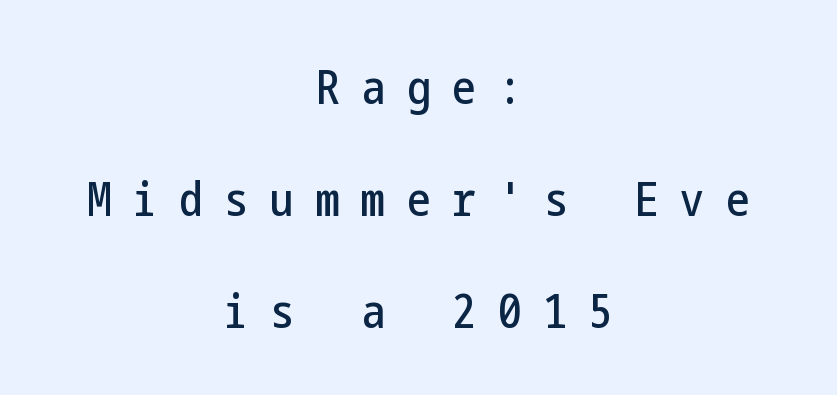
Q: Is the text italic (slanted)? A: No, it is upright.
Q: Is the typeface a serif or a sans-serif typeface? A: Sans-serif.
Q: Is the text underlined? A: No.
Q: How is the paragraph aligned? A: Centered.
Q: Is the spacing between letters normal or unusually wide? A: Unusually wide.
Q: Is the spacing between lines tight, normal or loose? A: Loose.
Q: Width (condensed, normal, or wide)? A: Condensed.
Q: Stroke contrast? A: Low.
Q: x-height? A: Medium.
